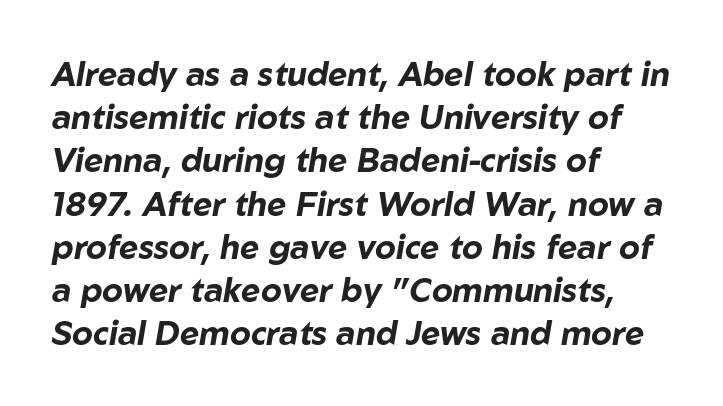
{"italic": "yes", "lean": "right", "slant_degrees": 10, "bold": "yes", "weight": "bold", "width": "normal", "stroke_contrast": "low", "x_height": "medium", "monospaced": "no", "underline": "no", "align": "left", "line_spacing": "normal", "line_spacing_ratio": 1.31, "letter_spacing": "normal", "letter_spacing_em": 0.0, "glyph_px": 33}
